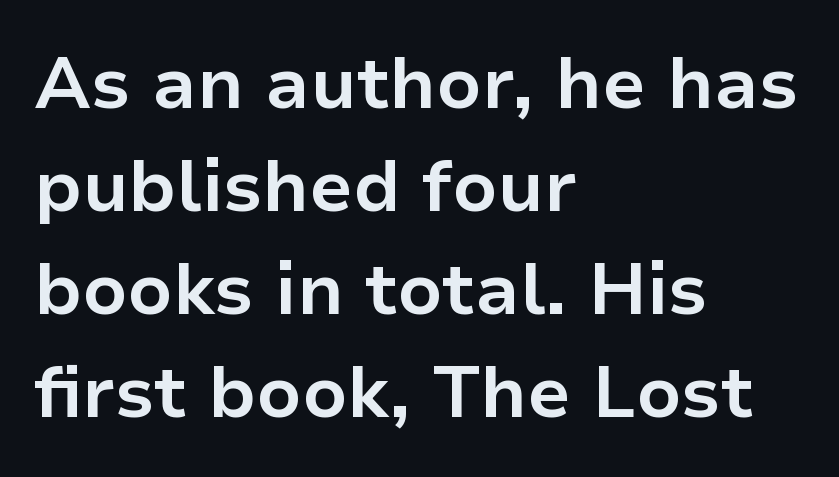
Glyph-to-glyph distance matches everyday printed text. Varying glyph widths throughout — classic text-font behaviour. Reading down the block, your eye returns to a fixed left position each line. Only glyphs here, with clear space below each row.
